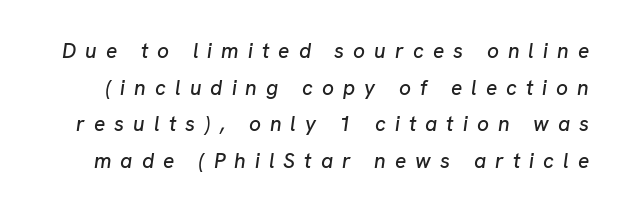
Q: Is the text italic (slanted)? A: Yes, it leans right by about 8 degrees.
Q: Is the text underlined? A: No.
Q: Is the spacing between letters normal or unusually wide? A: Unusually wide.
